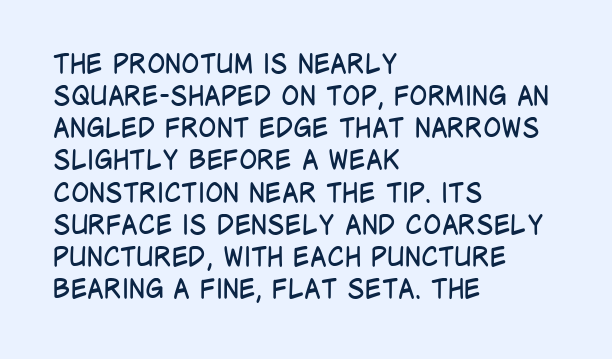
{"italic": "no", "bold": "no", "underline": "no", "align": "left", "line_spacing_ratio": 1.19, "letter_spacing": "normal", "letter_spacing_em": 0.0, "glyph_px": 27}
